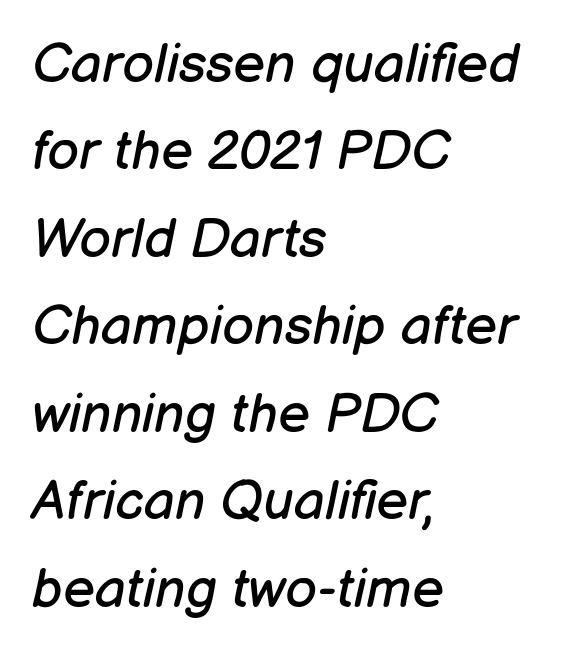
A typesetter would call this zero additional tracking. This rendering uses left alignment, leaving the right contour irregular. The space beneath each line is pristine and unruled. The letters are slanted; this is an italic face. This sample has the flowing, uneven cadence of proportional lettering.
